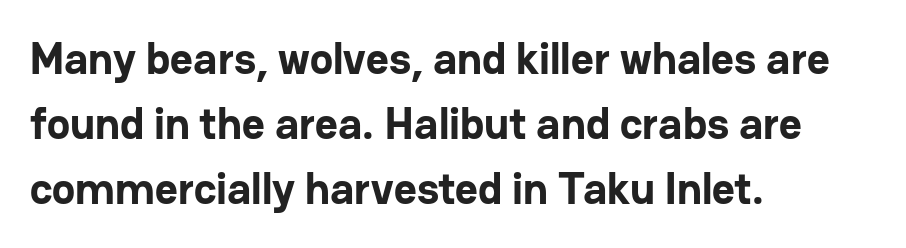
Does the leading feel generous? No, just average. The text was rendered using a sans face with plain stroke endings. This sample uses an upright cut, with every glyph sitting square on the baseline. Proportional: the letters do not fall into vertical columns.
